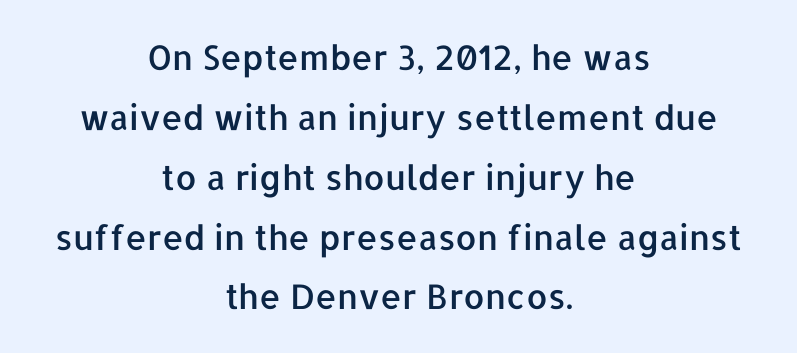
{"serif": "no", "italic": "no", "width": "normal", "stroke_contrast": "low", "x_height": "medium", "monospaced": "no", "underline": "no", "align": "center", "line_spacing_ratio": 1.76, "letter_spacing": "normal", "letter_spacing_em": 0.0, "glyph_px": 34}
